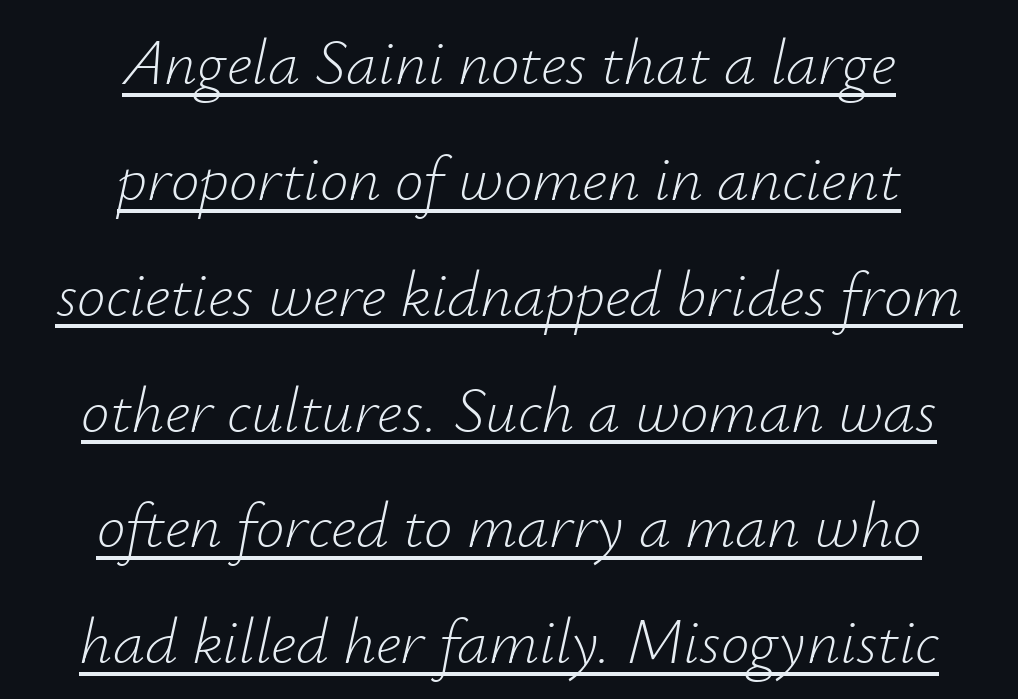
Quick note: underline on. Note the varied advance widths — an 'i' is clearly narrower than an 'm'. Leftover space on each line is divided equally before and after the words. Stroke thickness stays within the range of a standard reading face or lighter. Designer's note — italics engaged.
